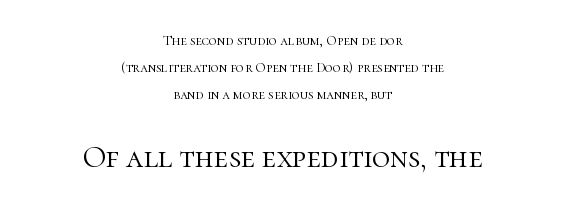
{"serif": "yes", "italic": "no", "bold": "no", "weight": "light", "width": "normal", "stroke_contrast": "high", "x_height": "medium", "monospaced": "no", "underline": "no", "align": "center", "line_spacing": "loose", "line_spacing_ratio": 1.94, "letter_spacing": "normal", "letter_spacing_em": 0.0, "larger_block": "second", "size_ratio": 2.21, "glyph_px": 31}
